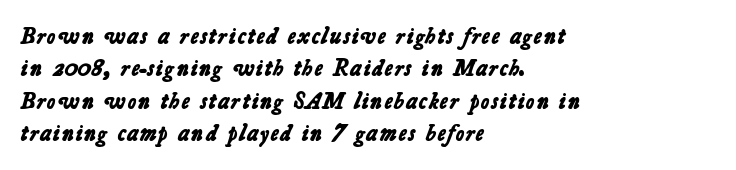
Q: Is the text bold? A: Yes.
Q: Is the text underlined? A: No.
Q: How is the paragraph aligned? A: Left-aligned.
Q: Is the spacing between letters normal or unusually wide? A: Normal.
Q: Is the spacing between lines tight, normal or loose? A: Normal.
